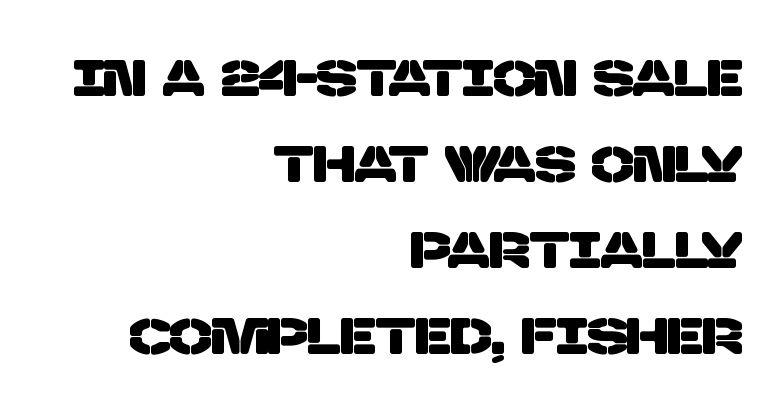
These lines are set flush right with a ragged left edge. Stroke terminals: plain, sans-serif. Observe the ordinary spacing: letters are neighbours, not strangers. Each row of text sits above clean, open space. Looks like regular typesetting: each glyph gets only the width it needs.
